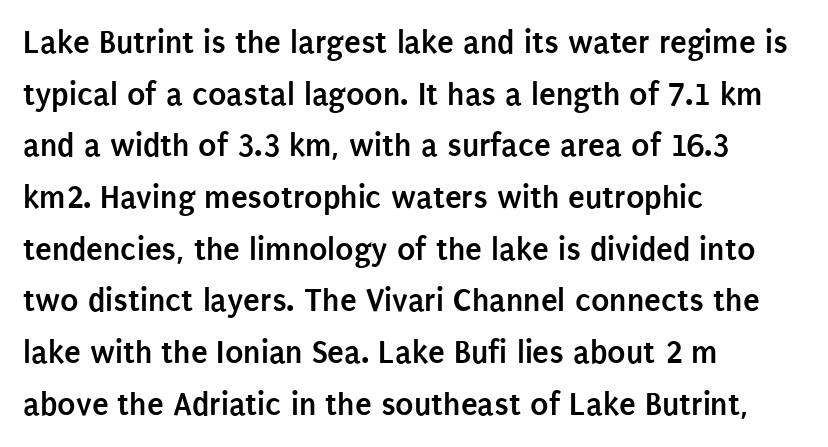
Q: Is the text bold? A: Yes.
Q: Is the text italic (slanted)? A: No, it is upright.
Q: Is the typeface a serif or a sans-serif typeface? A: Sans-serif.
Q: Is the text underlined? A: No.
Q: How is the paragraph aligned? A: Left-aligned.
Q: Is the spacing between letters normal or unusually wide? A: Normal.
Q: Is the spacing between lines tight, normal or loose? A: Normal.
Q: Width (condensed, normal, or wide)? A: Condensed.
Q: Stroke contrast? A: Low.
Q: x-height? A: Large.
Q: Monospaced? A: No.
